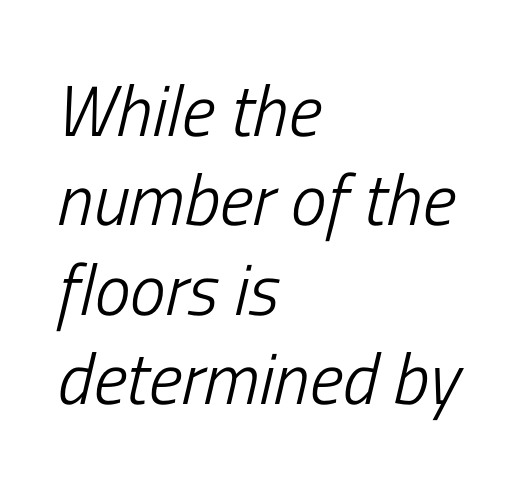
{"italic": "yes", "lean": "right", "slant_degrees": 13, "bold": "no", "weight": "light", "width": "condensed", "stroke_contrast": "low", "x_height": "medium", "monospaced": "no", "underline": "no", "align": "left", "line_spacing_ratio": 1.24, "letter_spacing": "normal", "letter_spacing_em": 0.0, "glyph_px": 72}
